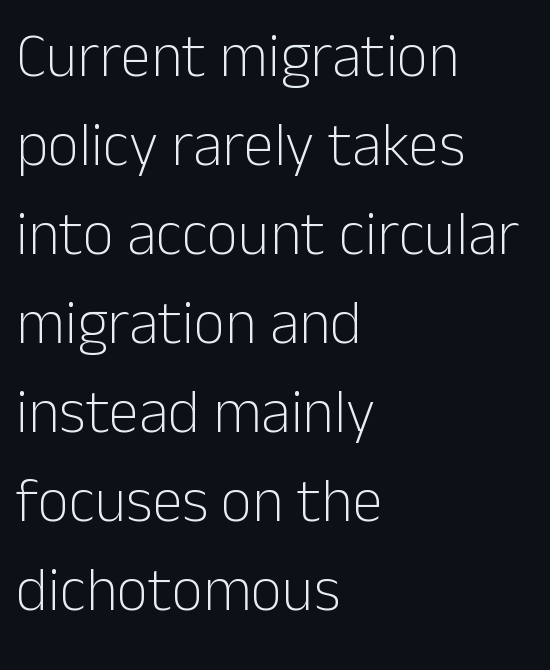
The image shows 61 px light sans-serif type, upright; set left-aligned, normal line spacing (1.46x), normal letter spacing, not underlined; low stroke contrast and a medium x-height.
